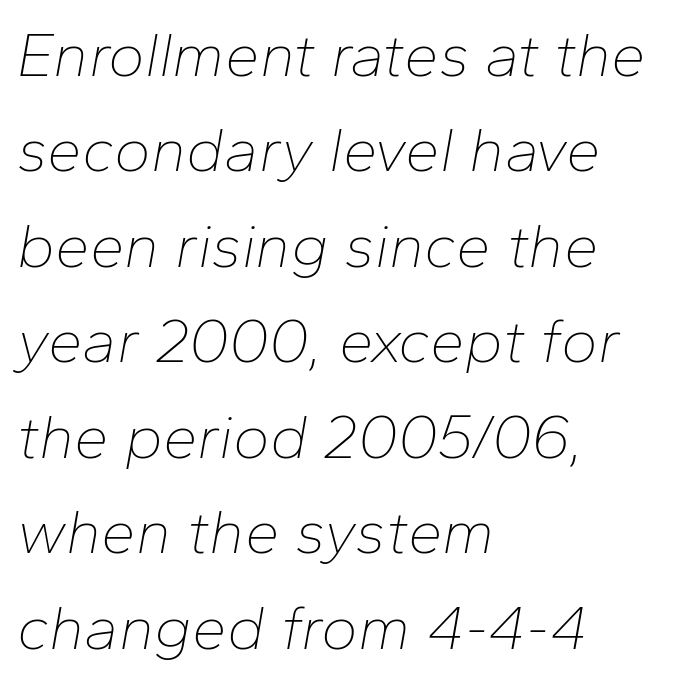
The image shows 62 px thin type, italic (leaning right); set left-aligned, normal line spacing (1.54x), normal letter spacing, not underlined; low stroke contrast and a medium x-height.
